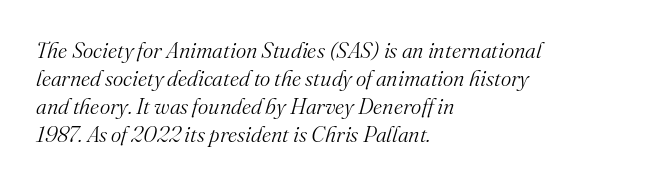
Where is the straight margin? On the left. Descenders hang freely into open space. How would I describe the line gaps? Plain and ordinary. You can tell it's italic because the verticals aren't actually vertical.
